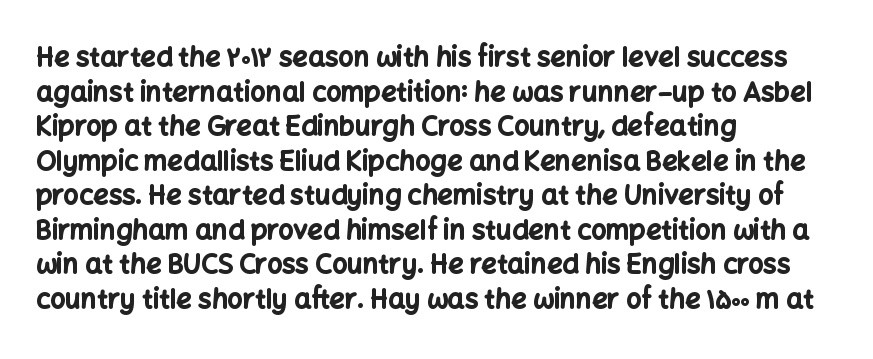
Q: Is the text bold? A: Yes.
Q: Is the text italic (slanted)? A: No, it is upright.
Q: Is the text underlined? A: No.
Q: How is the paragraph aligned? A: Left-aligned.
Q: Is the spacing between letters normal or unusually wide? A: Normal.
Q: Is the spacing between lines tight, normal or loose? A: Normal.
